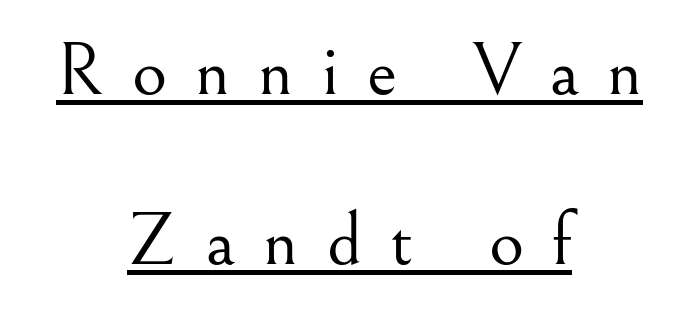
The image shows 76 px light serif type, upright; set centered, loose line spacing (2.24x), unusually wide letter spacing (+0.37 em), underlined; medium stroke contrast and a small x-height.
